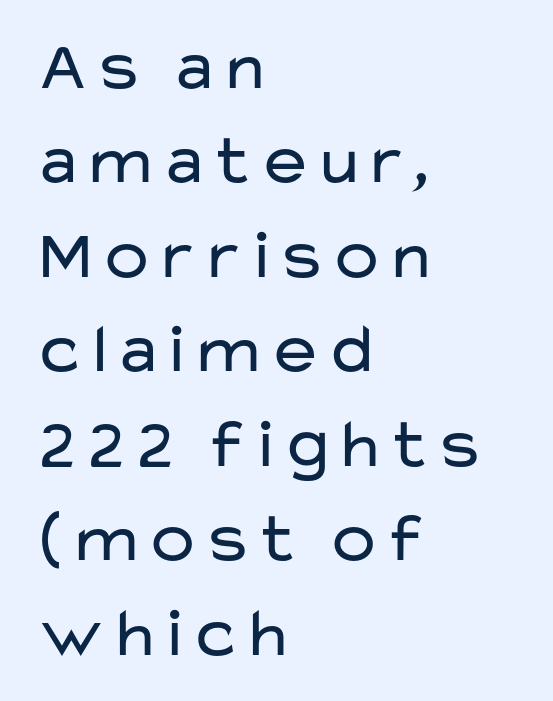
{"serif": "no", "italic": "no", "bold": "no", "weight": "regular", "width": "wide", "stroke_contrast": "low", "x_height": "medium", "monospaced": "no", "underline": "no", "align": "left", "line_spacing": "normal", "line_spacing_ratio": 1.35, "letter_spacing": "normal", "letter_spacing_em": 0.0, "glyph_px": 70}
